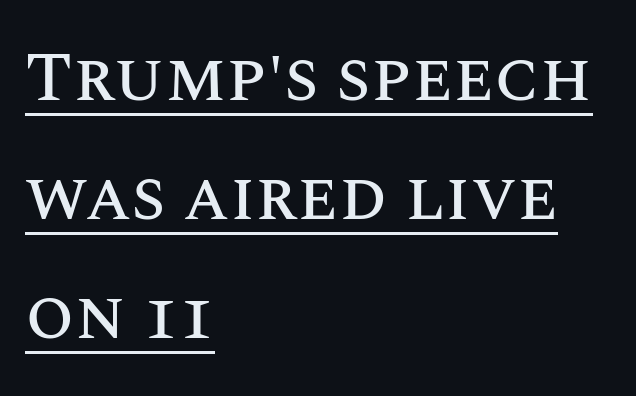
The image shows 70 px text type, upright; set left-aligned, normal line spacing (1.7x), normal letter spacing, underlined; medium stroke contrast and a large x-height.
